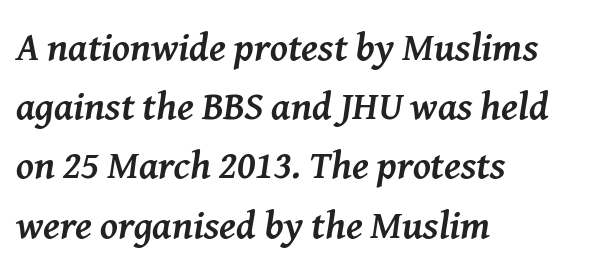
The image shows 40 px semibold serif type, italic (leaning right); set left-aligned, normal line spacing (1.48x), normal letter spacing, not underlined; medium stroke contrast and a medium x-height.
